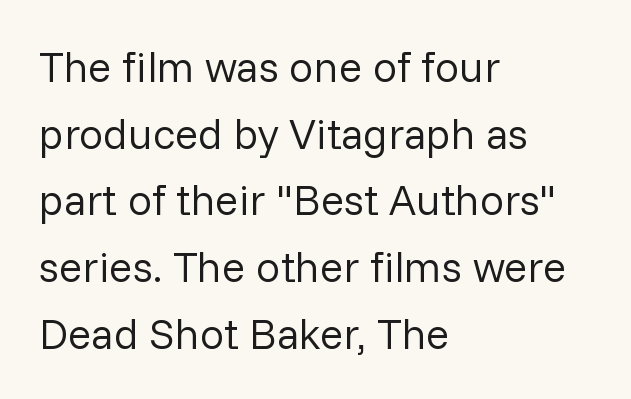
Nothing sits at the stroke ends, so this counts as sans-serif. The letters advance in unequal steps, a hallmark of proportional type. Here the glyphs are tracked normally, forming tight word shapes. The lettering stays uniformly vertical, giving the passage a roman look. The face looks like a standard text weight, possibly lighter. This rendering uses left alignment, leaving the right contour irregular.
